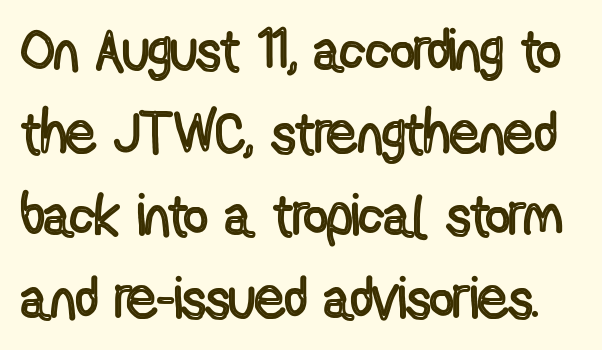
The image shows 59 px condensed type, upright; set normal line spacing (1.4x), normal letter spacing, not underlined; a medium x-height.
